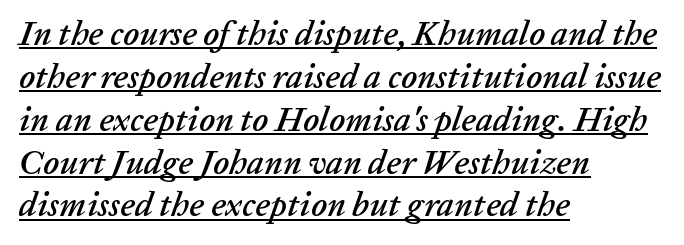
The image shows 34 px text type, italic (leaning right); set left-aligned, normal line spacing (1.26x), normal letter spacing, underlined; low stroke contrast and a medium x-height.
